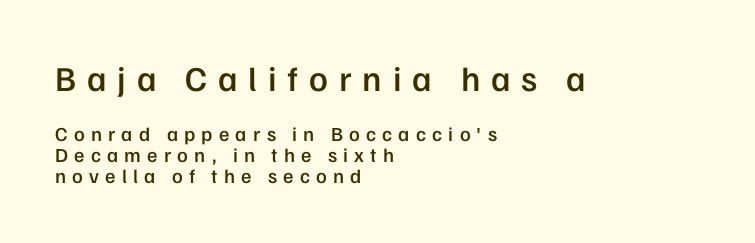
{"serif": "no", "italic": "no", "bold": "semi", "weight": "semibold", "width": "normal", "stroke_contrast": "low", "x_height": "medium", "monospaced": "no", "underline": "no", "align": "left", "line_spacing": "tight", "line_spacing_ratio": 1.05, "letter_spacing": "wide", "letter_spacing_em": 0.31, "larger_block": "first", "size_ratio": 1.75, "glyph_px": 35}
